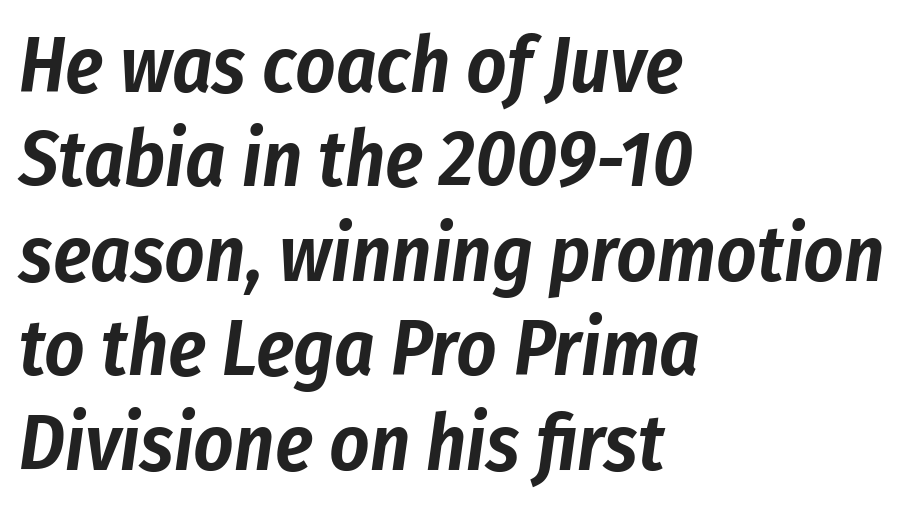
The image shows 78 px condensed type, italic (leaning right); set left-aligned, line spacing 1.21x, normal letter spacing, not underlined; low stroke contrast and a medium x-height.
